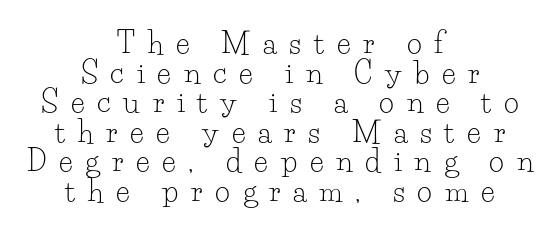
The image shows 29 px light serif type, upright; set centered, tight line spacing (1.02x), unusually wide letter spacing (+0.44 em), not underlined; low stroke contrast and a small x-height.
